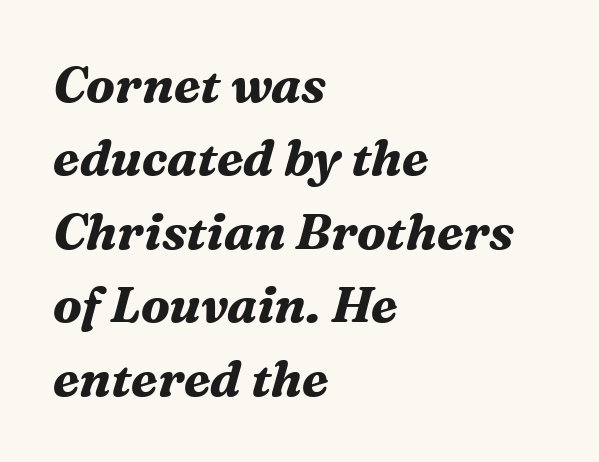
The image shows 50 px bold serif type, italic (leaning right); set left-aligned, normal line spacing (1.47x), normal letter spacing, not underlined; medium stroke contrast and a medium x-height.
